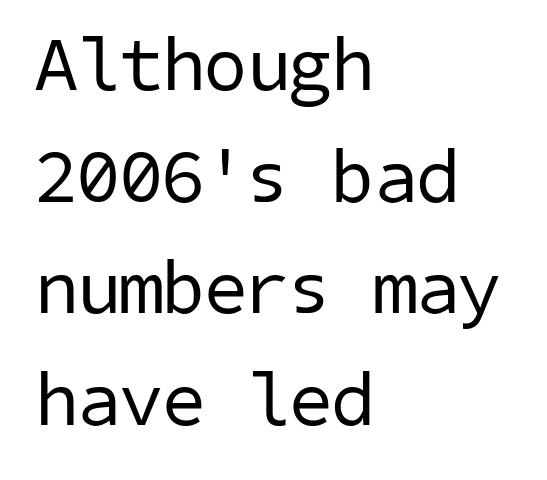
The image shows 77 px regular-weight sans-serif type; set left-aligned, normal line spacing (1.45x), normal letter spacing, not underlined; low stroke contrast and a medium x-height.
